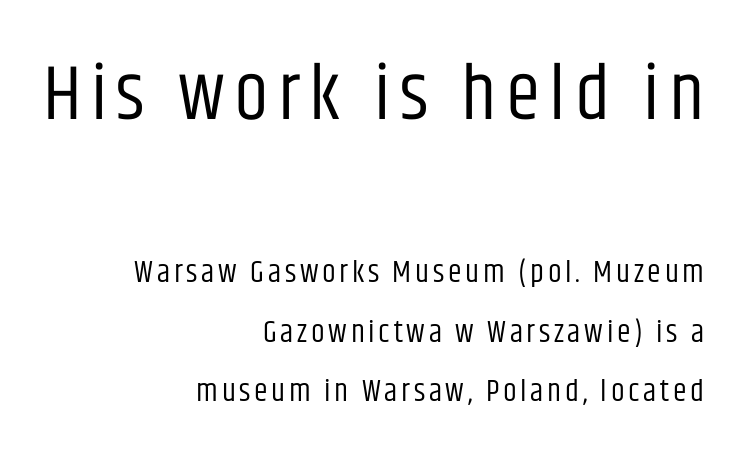
The rendering anchors every line to the right-hand side. Proportional: the letters do not fall into vertical columns. Nope, no serifs anywhere on these letters. This is the regular roman posture of the typeface. Letters have the restrained weight of plain body copy at most. Reading top to bottom, the characters get smaller at the block break.
